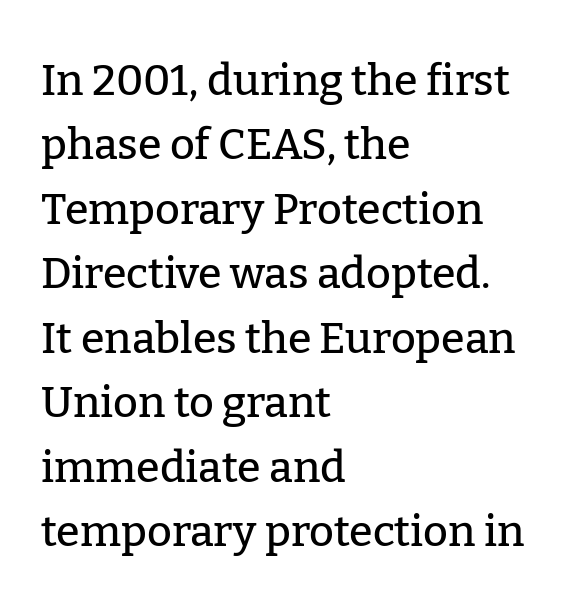
{"serif": "yes", "italic": "no", "width": "normal", "stroke_contrast": "low", "x_height": "medium", "monospaced": "no", "underline": "no", "align": "left", "line_spacing": "normal", "line_spacing_ratio": 1.5, "letter_spacing": "normal", "letter_spacing_em": 0.0, "glyph_px": 43}
